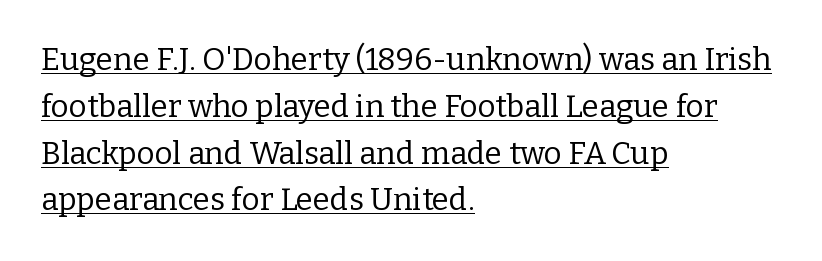
The image shows 31 px regular-weight serif type, upright; set left-aligned, normal line spacing (1.51x), normal letter spacing, underlined; low stroke contrast and a medium x-height.
